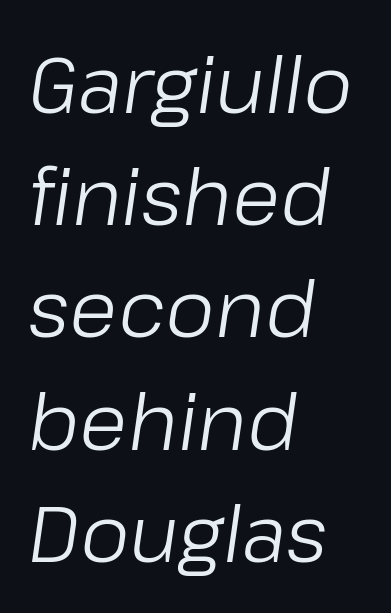
The image shows 79 px light type, italic (leaning right); set left-aligned, normal line spacing (1.42x), normal letter spacing, not underlined; low stroke contrast and a medium x-height.
